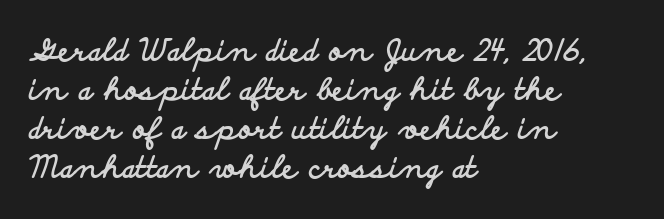
The image shows 30 px bold, wide sans-serif type; set left-aligned, normal line spacing (1.3x), normal letter spacing, not underlined; low stroke contrast and a small x-height.
